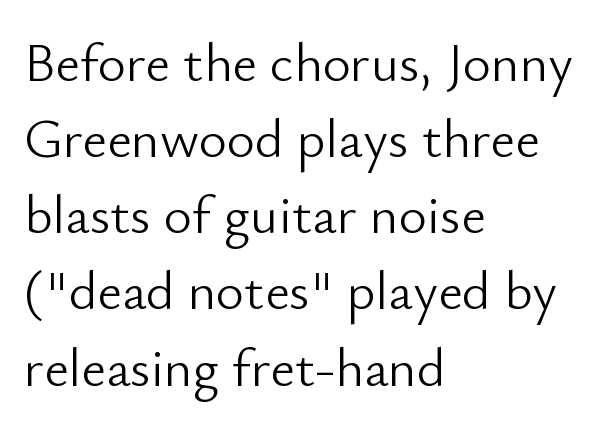
{"serif": "no", "italic": "no", "bold": "no", "weight": "light", "width": "normal", "stroke_contrast": "low", "x_height": "small", "monospaced": "no", "underline": "no", "align": "left", "line_spacing": "normal", "line_spacing_ratio": 1.41, "letter_spacing": "normal", "letter_spacing_em": 0.0, "glyph_px": 54}
